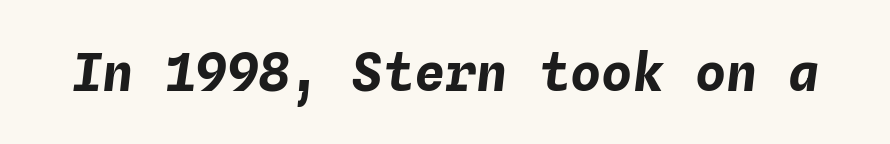
Q: Is the text bold? A: Yes.
Q: Is the text italic (slanted)? A: Yes, it leans right by about 4 degrees.
Q: Is the text underlined? A: No.
Q: Is the spacing between letters normal or unusually wide? A: Normal.
Q: Width (condensed, normal, or wide)? A: Normal.
Q: Stroke contrast? A: Low.
Q: x-height? A: Medium.
Q: Monospaced? A: Yes.
